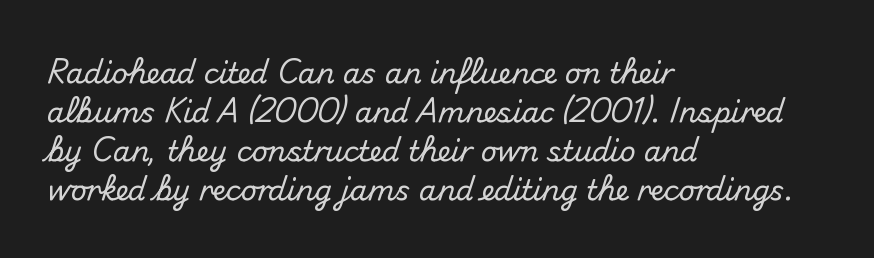
Q: Is the text italic (slanted)? A: Yes.
Q: Is the typeface a serif or a sans-serif typeface? A: Sans-serif.
Q: Is the text underlined? A: No.
Q: How is the paragraph aligned? A: Left-aligned.
Q: Is the spacing between letters normal or unusually wide? A: Normal.
Q: Is the spacing between lines tight, normal or loose? A: Normal.
Q: Width (condensed, normal, or wide)? A: Normal.
Q: Stroke contrast? A: Medium.
Q: x-height? A: Small.
Q: Monospaced? A: No.
